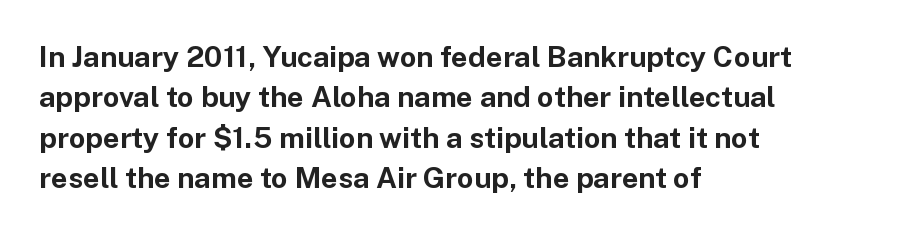
Q: Is the text bold? A: Yes.
Q: Is the text italic (slanted)? A: No, it is upright.
Q: Is the typeface a serif or a sans-serif typeface? A: Sans-serif.
Q: Is the text underlined? A: No.
Q: How is the paragraph aligned? A: Left-aligned.
Q: Is the spacing between letters normal or unusually wide? A: Normal.
Q: Is the spacing between lines tight, normal or loose? A: Normal.
Q: Width (condensed, normal, or wide)? A: Normal.
Q: Stroke contrast? A: Low.
Q: x-height? A: Medium.
Q: Monospaced? A: No.
